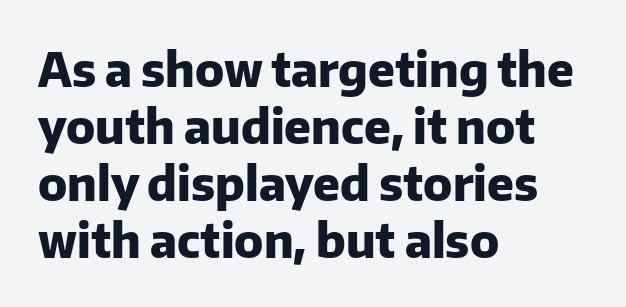
The image shows 47 px heavy sans-serif type, upright; set left-aligned, line spacing 1.21x, normal letter spacing, not underlined; low stroke contrast and a medium x-height.
